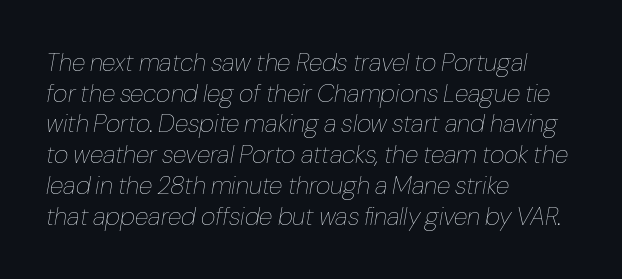
Q: Is the text bold? A: No.
Q: Is the text italic (slanted)? A: Yes, it leans right by about 10 degrees.
Q: Is the text underlined? A: No.
Q: How is the paragraph aligned? A: Left-aligned.
Q: Is the spacing between letters normal or unusually wide? A: Normal.
